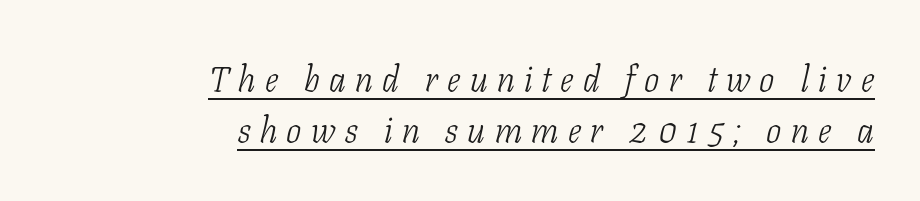
Is there an underline? Yes — a line sits under the letters. Nothing heavy about these letters — not bold at all. The rendering uses a moderate line-height, typical for paragraphs. Looking at the ascenders, they clearly lean.
